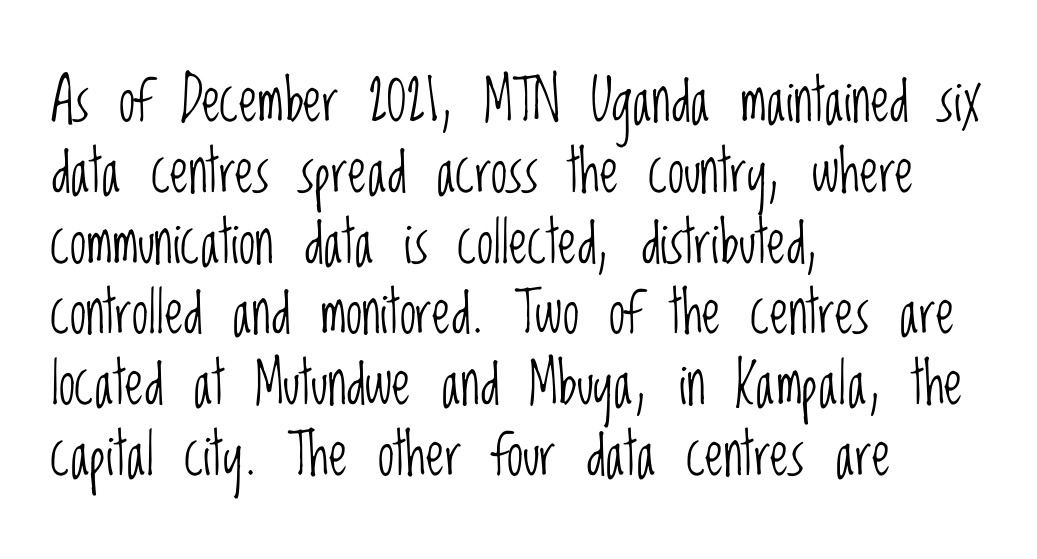
Characters remain perfectly vertical along every line. Characters follow at the spacing the type designer built in. Rule under the text: the space is simply empty. Ink coverage per letter is moderate at most.
